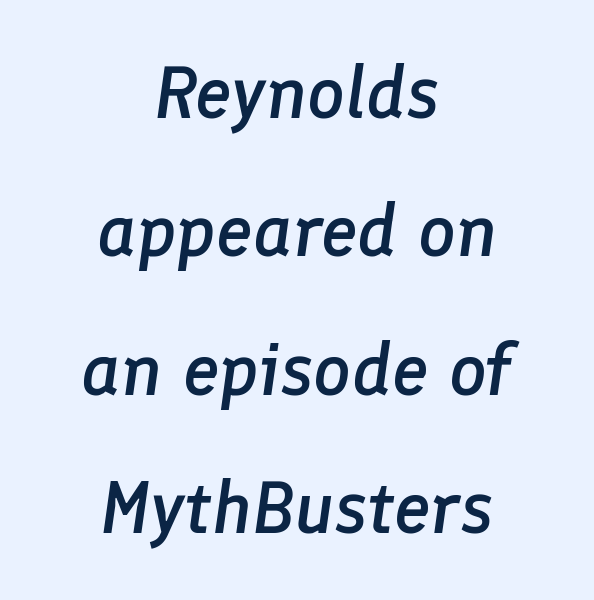
Q: Is the text bold? A: Semi-bold.
Q: Is the text italic (slanted)? A: Yes, it leans right by about 8 degrees.
Q: Is the text underlined? A: No.
Q: How is the paragraph aligned? A: Centered.
Q: Is the spacing between letters normal or unusually wide? A: Normal.
Q: Width (condensed, normal, or wide)? A: Normal.
Q: Stroke contrast? A: Low.
Q: x-height? A: Medium.
Q: Monospaced? A: No.
